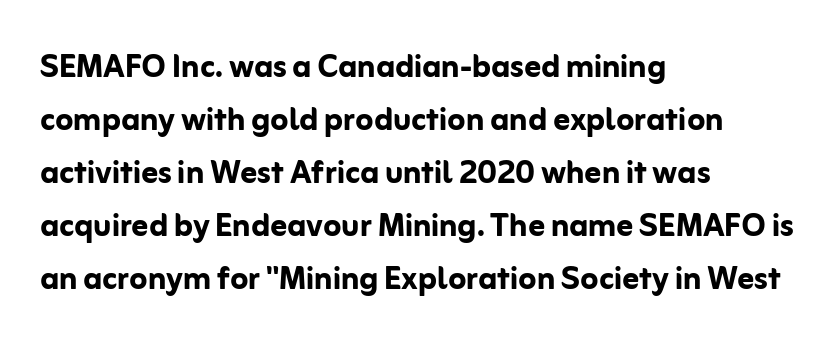
{"serif": "no", "italic": "no", "bold": "yes", "weight": "semibold", "width": "normal", "stroke_contrast": "low", "x_height": "medium", "monospaced": "no", "underline": "no", "align": "left", "line_spacing": "normal", "line_spacing_ratio": 1.29, "letter_spacing": "normal", "letter_spacing_em": 0.0, "glyph_px": 41}
